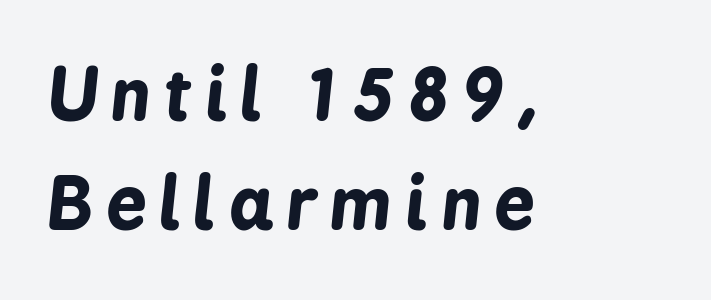
The image shows 71 px bold, condensed type, italic (leaning right); set left-aligned, normal line spacing (1.54x), unusually wide letter spacing (+0.2 em), not underlined; low stroke contrast and a medium x-height.
